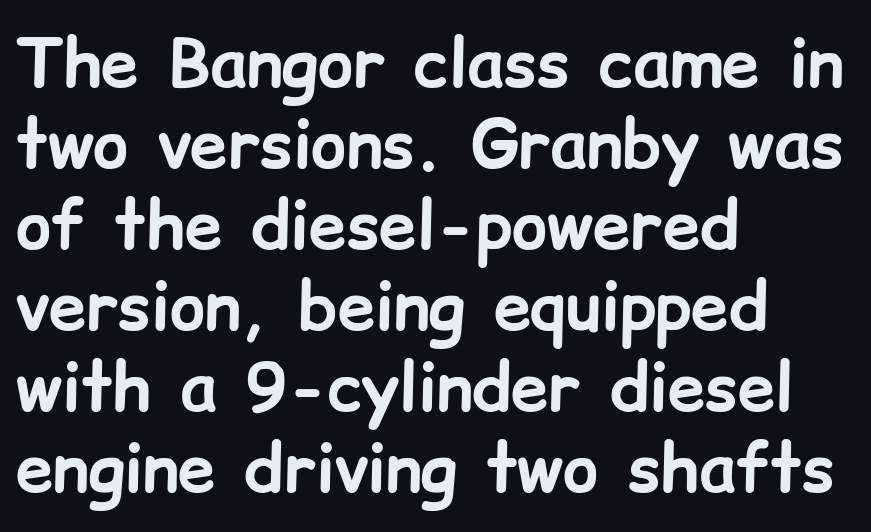
{"serif": "no", "italic": "no", "bold": "yes", "weight": "bold", "width": "normal", "stroke_contrast": "low", "x_height": "medium", "monospaced": "no", "underline": "no", "align": "left", "line_spacing_ratio": 1.21, "letter_spacing": "normal", "letter_spacing_em": 0.0, "glyph_px": 67}
